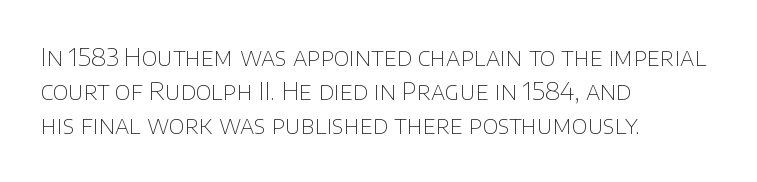
Just letters on the line, the space beneath them empty. The lines sit at an ordinary, default distance from one another. Reading down the block, your eye returns to a fixed left position each line. Think standard paragraph weight, or any step lighter than that.
